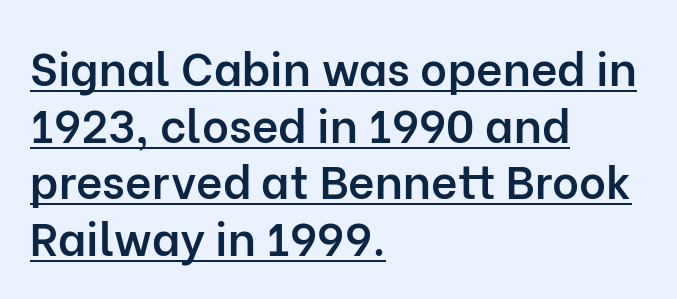
{"serif": "no", "italic": "no", "bold": "semi", "weight": "semibold", "width": "normal", "stroke_contrast": "low", "x_height": "medium", "monospaced": "no", "underline": "yes", "align": "left", "line_spacing_ratio": 1.23, "letter_spacing": "normal", "letter_spacing_em": 0.0, "glyph_px": 46}
